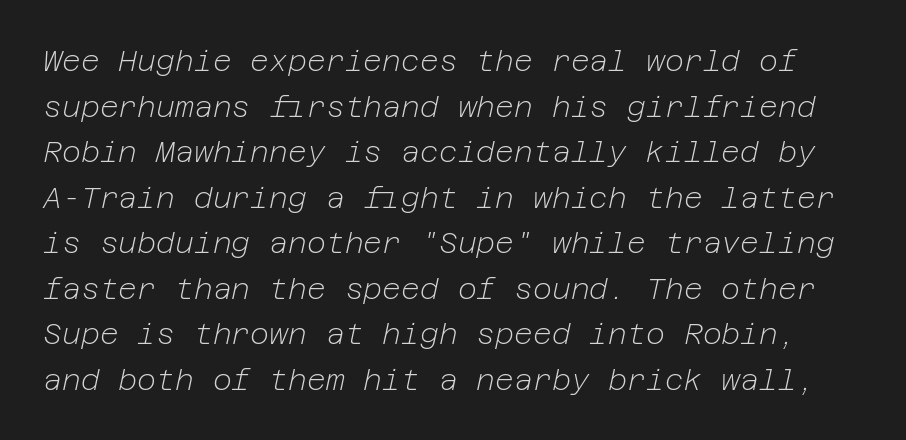
The image shows 29 px light type, italic (leaning right); set normal line spacing (1.57x), normal letter spacing, not underlined; low stroke contrast and a medium x-height.
